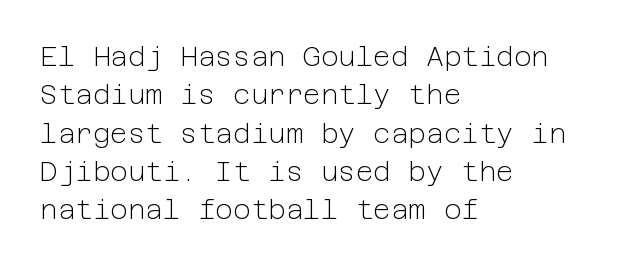
{"italic": "no", "bold": "no", "underline": "no", "align": "left", "line_spacing": "normal", "line_spacing_ratio": 1.42, "letter_spacing": "normal", "letter_spacing_em": 0.0, "glyph_px": 27}
